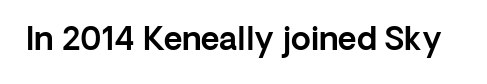
The image shows 32 px sans-serif type, upright; set normal letter spacing, not underlined; a medium x-height.
